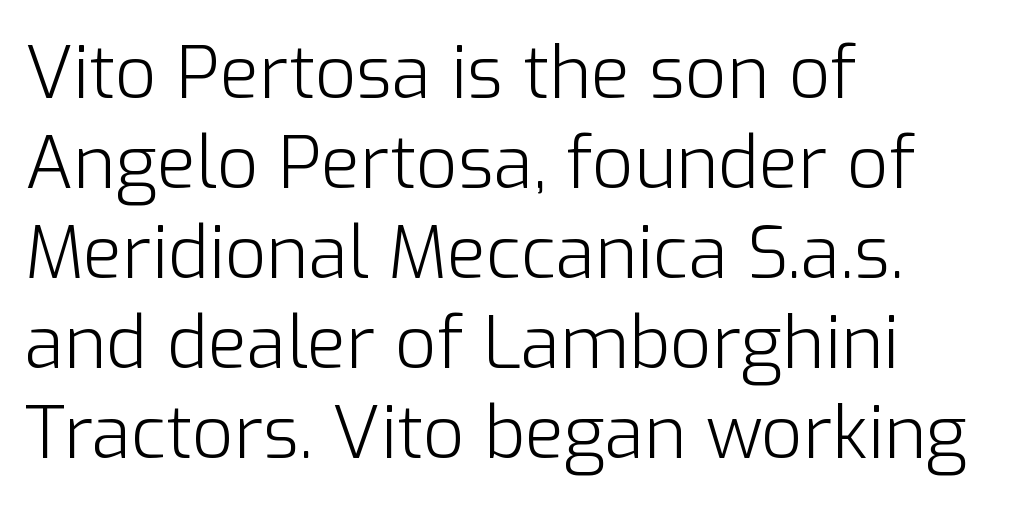
The image shows 72 px light sans-serif type, upright; set left-aligned, normal line spacing (1.25x), normal letter spacing, not underlined; low stroke contrast and a medium x-height.
